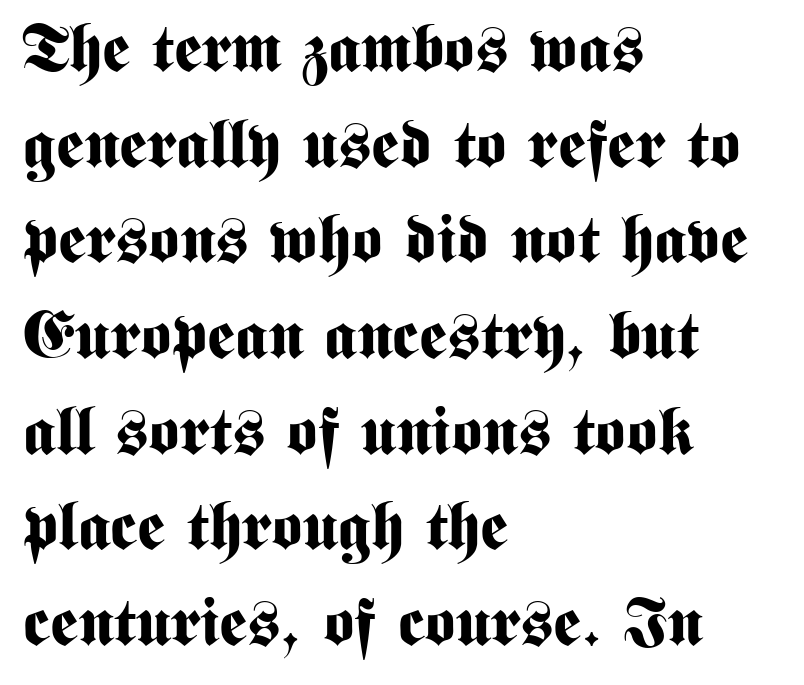
Letter spacing: default. Evenly set lines give the paragraph a standard silhouette. Left-aligned paragraph, ragged on the right. Weight: bold.
